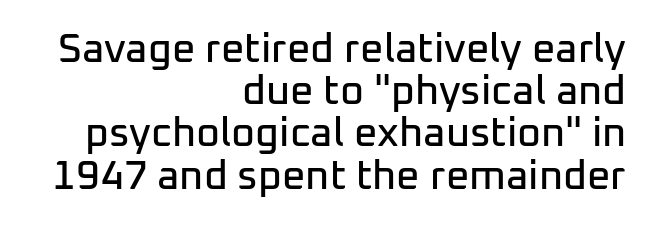
The image shows 41 px sans-serif type, upright; set right-aligned, tight line spacing (1.03x), normal letter spacing, not underlined; low stroke contrast and a medium x-height.
